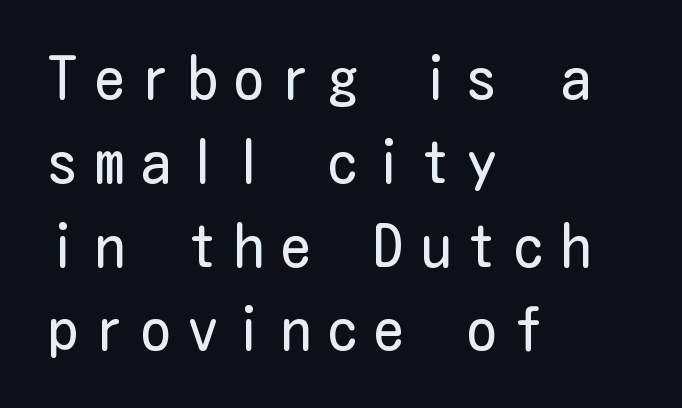
The image shows 59 px regular-weight, condensed sans-serif type, upright; set left-aligned, normal line spacing (1.42x), unusually wide letter spacing (+0.29 em), not underlined; low stroke contrast and a medium x-height.
